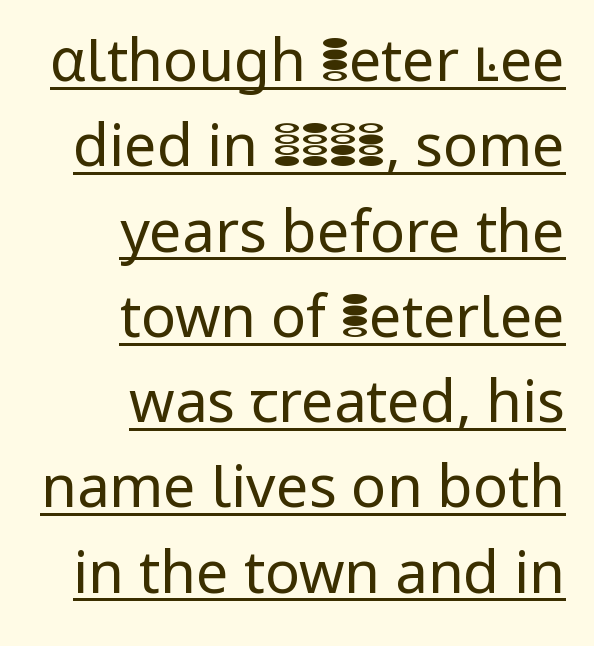
Each line ends at the same right margin while the left side varies. Quick note: underline on. Note the varied advance widths — an 'i' is clearly narrower than an 'm'. Serif or sans? Sans — the stroke terminals are bare. Letter spacing: default. Upright lettering throughout.
